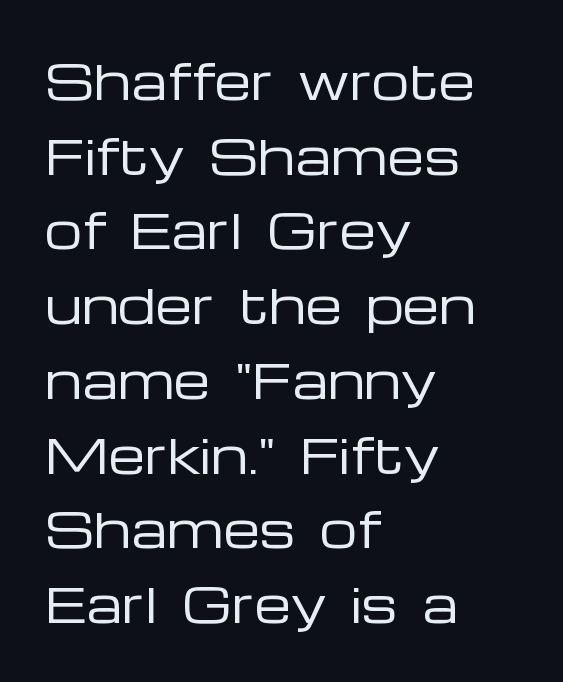
The rendering uses a moderate line-height, typical for paragraphs. Short note: letters normally spaced. The passage shown is typed in a proportional face where columns would drift. Stems and bowls with no extra thickness — not bold.
